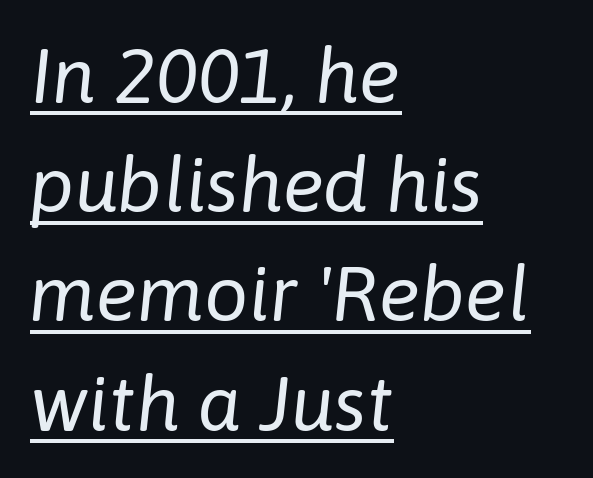
{"italic": "yes", "lean": "right", "slant_degrees": 6, "bold": "no", "weight": "regular", "width": "normal", "stroke_contrast": "low", "x_height": "medium", "monospaced": "no", "underline": "yes", "align": "left", "line_spacing": "normal", "line_spacing_ratio": 1.4, "letter_spacing": "normal", "letter_spacing_em": 0.0, "glyph_px": 78}
